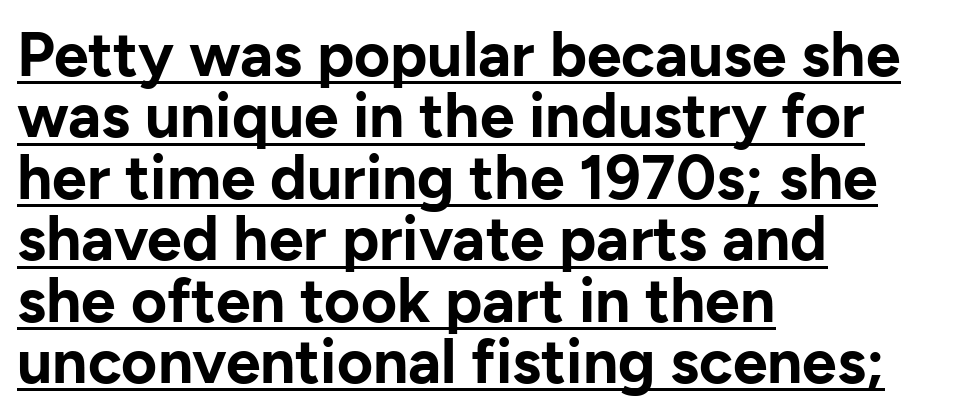
All the whitespace from short lines collects on the right. Inter-character spacing is left at the font's built-in metrics. As a designer I'd log this as weight 700, bold. Ordinary non-slanted type is in use. Leading: reduced. The passage shown is typed in a proportional face where columns would drift.
